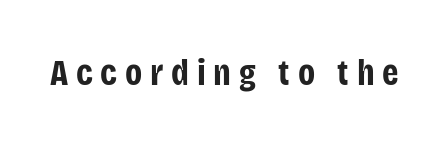
The line texture is sparse and dotted thanks to wide tracking. Regarding serifs, this sample does without them. Spacing verdict: proportional, widths tailored to each character. When letters stand straight like this, we call the style roman or upright. This rendering features lettering with no underline. Compared with an ordinary text face, these strokes are far heavier — a full bold.
